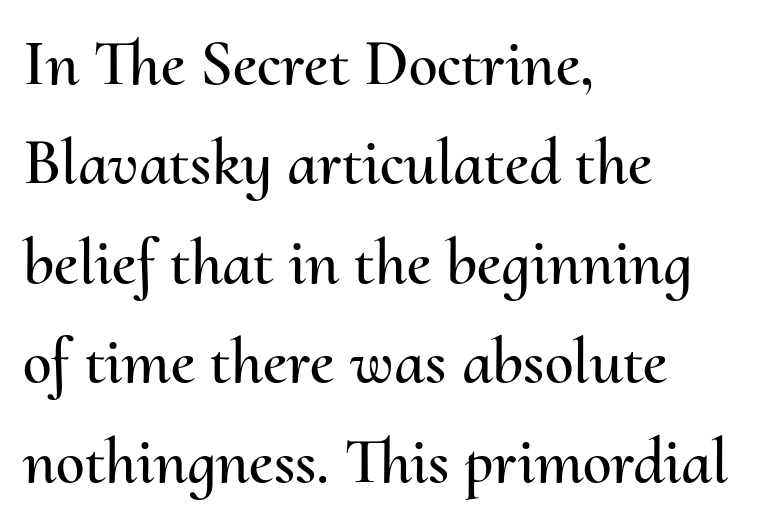
{"italic": "no", "width": "normal", "stroke_contrast": "medium", "x_height": "small", "monospaced": "no", "underline": "no", "align": "left", "line_spacing": "normal", "line_spacing_ratio": 1.53, "letter_spacing": "normal", "letter_spacing_em": 0.0, "glyph_px": 65}
